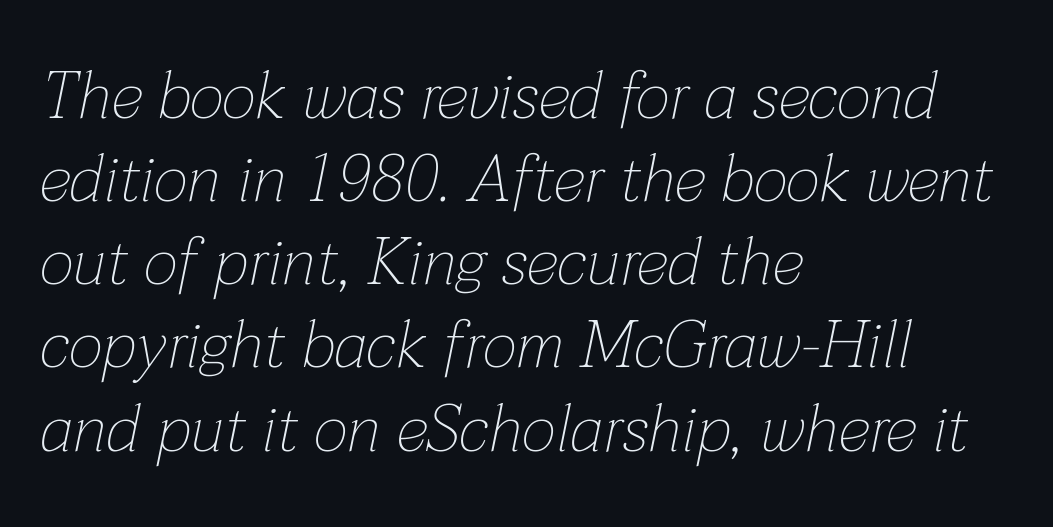
The image shows 66 px thin type, italic (leaning right); set left-aligned, normal line spacing (1.26x), normal letter spacing, not underlined; low stroke contrast and a medium x-height.
